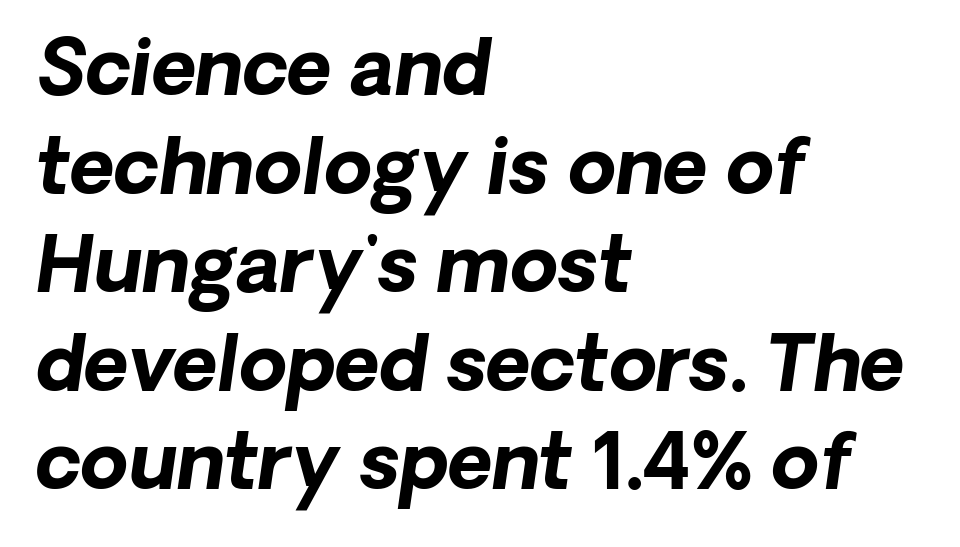
{"serif": "no", "bold": "yes", "weight": "bold", "width": "normal", "stroke_contrast": "low", "x_height": "medium", "monospaced": "no", "underline": "no", "align": "left", "line_spacing": "normal", "line_spacing_ratio": 1.28, "letter_spacing": "normal", "letter_spacing_em": 0.0, "glyph_px": 77}
